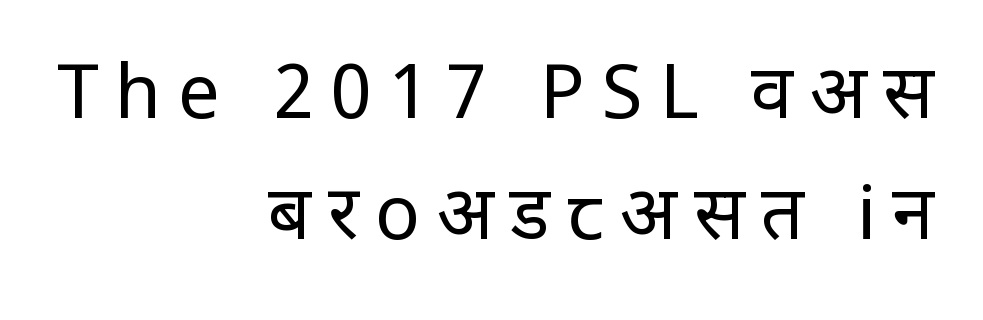
The lettering holds an erect, upright posture throughout. You can tell from the bare stems that sans-serif type was used. Tracking value appears strongly positive — letters spread wide. The compositor pushed each line to the right boundary. Compared with typical paragraphs, the rows here are spaced about the same. The letters look calm and open, with moderate or lighter stems.
